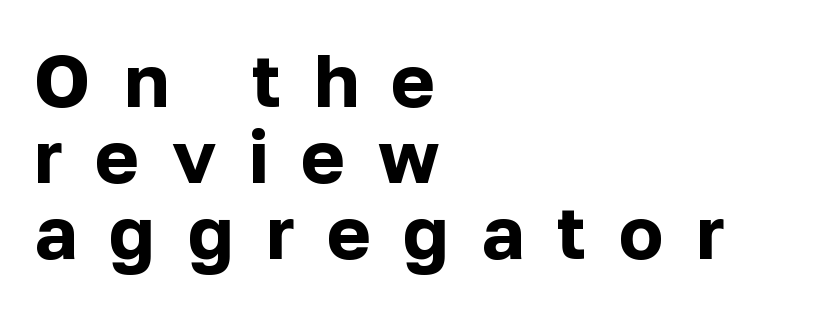
{"serif": "no", "italic": "no", "bold": "yes", "weight": "bold", "width": "normal", "stroke_contrast": "low", "x_height": "medium", "monospaced": "no", "underline": "no", "align": "left", "line_spacing": "tight", "line_spacing_ratio": 1.03, "letter_spacing": "wide", "letter_spacing_em": 0.44, "glyph_px": 74}
